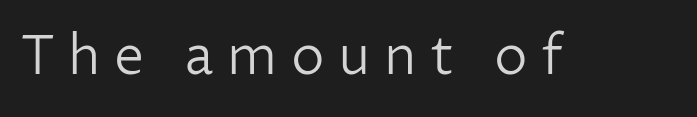
Q: Is the text bold? A: No.
Q: Is the text italic (slanted)? A: No, it is upright.
Q: Is the typeface a serif or a sans-serif typeface? A: Sans-serif.
Q: Is the text underlined? A: No.
Q: Is the spacing between letters normal or unusually wide? A: Unusually wide.
Q: Width (condensed, normal, or wide)? A: Normal.
Q: Stroke contrast? A: Low.
Q: x-height? A: Medium.
Q: Monospaced? A: No.
